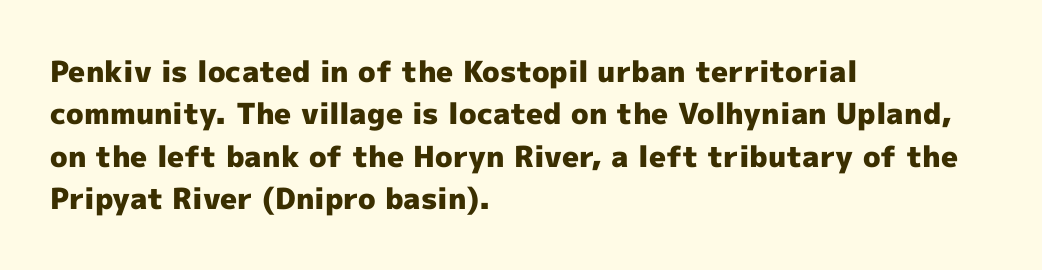
Q: Is the text bold? A: Yes.
Q: Is the text italic (slanted)? A: No, it is upright.
Q: Is the typeface a serif or a sans-serif typeface? A: Sans-serif.
Q: Is the text underlined? A: No.
Q: How is the paragraph aligned? A: Left-aligned.
Q: Is the spacing between letters normal or unusually wide? A: Normal.
Q: Is the spacing between lines tight, normal or loose? A: Normal.
Q: Width (condensed, normal, or wide)? A: Normal.
Q: x-height? A: Medium.
Q: Monospaced? A: No.
